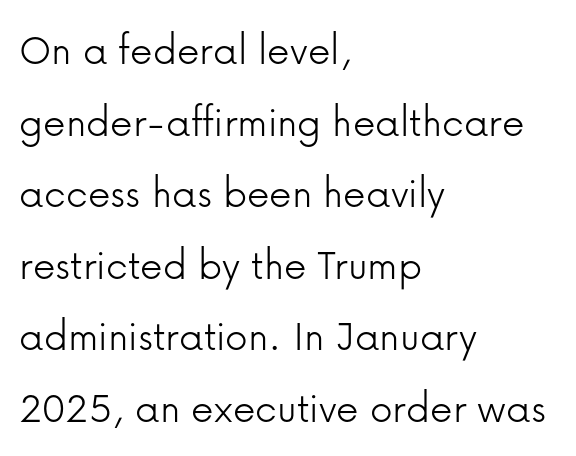
{"serif": "no", "italic": "no", "bold": "no", "weight": "light", "width": "normal", "stroke_contrast": "low", "x_height": "medium", "monospaced": "no", "underline": "no", "align": "left", "line_spacing": "normal", "line_spacing_ratio": 1.59, "letter_spacing": "normal", "letter_spacing_em": 0.0, "glyph_px": 45}
